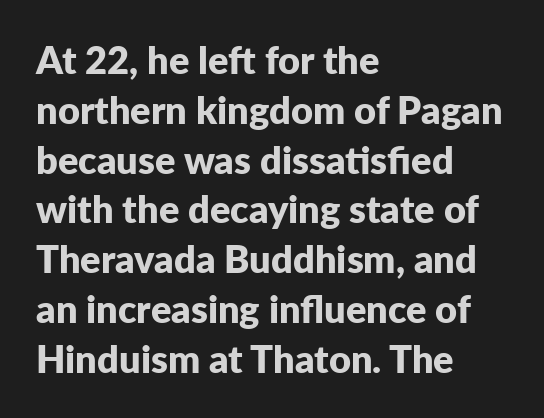
The image shows 38 px bold sans-serif type, upright; set left-aligned, normal line spacing (1.31x), normal letter spacing, not underlined; low stroke contrast and a medium x-height.
